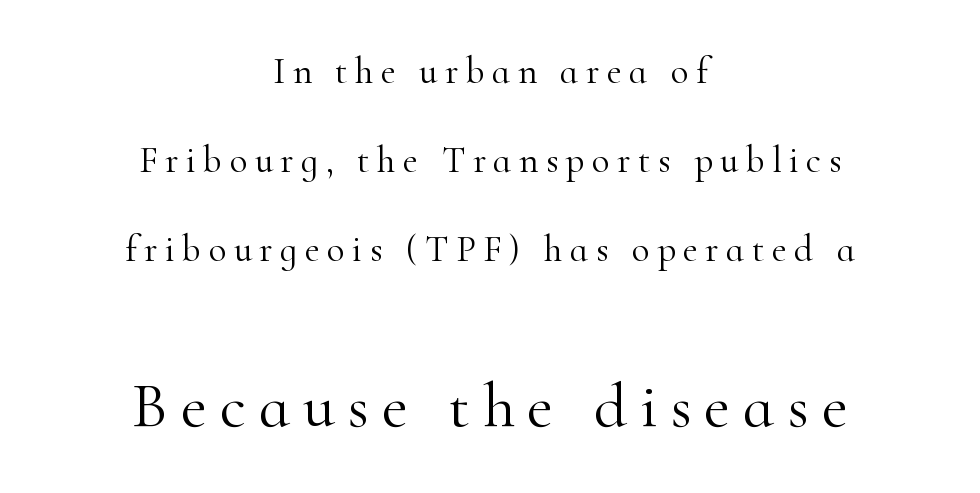
Check where the strokes stop: tiny serifs finish them off. This layout puts the modest block above and the oversized block below. Leading: increased. Varying glyph widths throughout — classic text-font behaviour.
